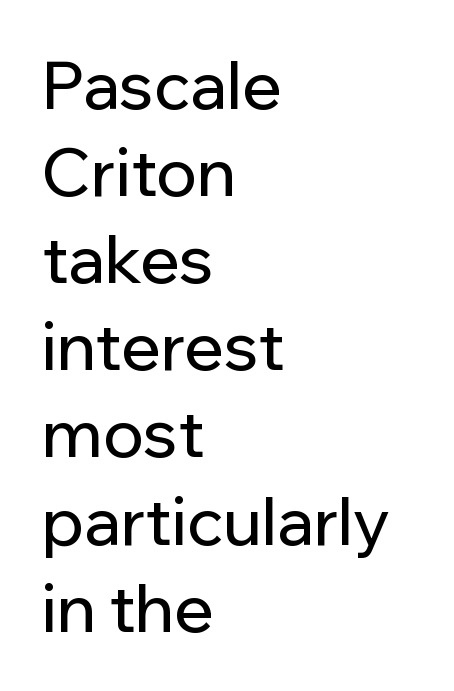
{"serif": "no", "italic": "no", "width": "normal", "stroke_contrast": "low", "x_height": "medium", "monospaced": "no", "underline": "no", "align": "left", "line_spacing": "normal", "line_spacing_ratio": 1.32, "letter_spacing": "normal", "letter_spacing_em": 0.0, "glyph_px": 66}
